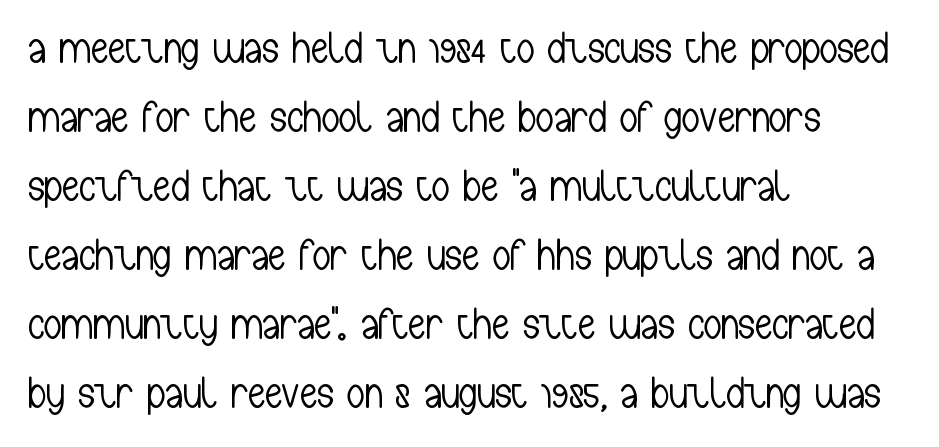
{"serif": "no", "italic": "no", "bold": "no", "weight": "light", "width": "condensed", "stroke_contrast": "low", "x_height": "medium", "monospaced": "no", "underline": "no", "align": "left", "line_spacing": "normal", "line_spacing_ratio": 1.57, "letter_spacing": "normal", "letter_spacing_em": 0.0, "glyph_px": 44}
